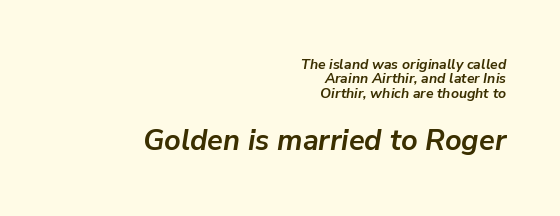
Quick note: interline space is minimal. Slanted lettering throughout. Look at the stroke-to-counter ratio: heavy, a bold. A flush-right, rag-left setting is used for this passage. Between these two stacked blocks, the lower one wins on size.
